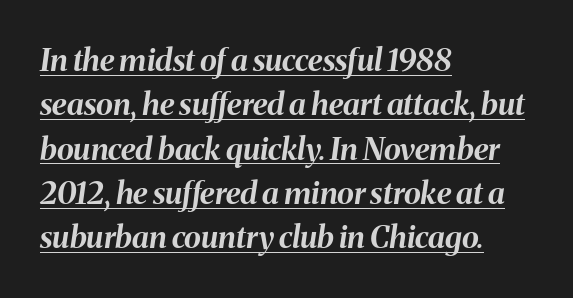
Q: Is the text bold? A: Yes.
Q: Is the text italic (slanted)? A: Yes, it leans right by about 8 degrees.
Q: Is the text underlined? A: Yes.
Q: How is the paragraph aligned? A: Left-aligned.
Q: Is the spacing between letters normal or unusually wide? A: Normal.
Q: Is the spacing between lines tight, normal or loose? A: Normal.
Q: Width (condensed, normal, or wide)? A: Normal.
Q: Stroke contrast? A: Medium.
Q: x-height? A: Medium.
Q: Monospaced? A: No.
